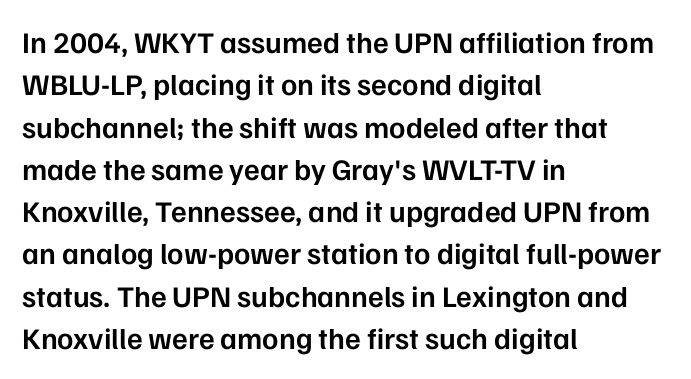
{"serif": "no", "italic": "no", "bold": "semi", "weight": "semibold", "width": "normal", "stroke_contrast": "low", "x_height": "medium", "monospaced": "no", "underline": "no", "align": "left", "line_spacing": "normal", "line_spacing_ratio": 1.41, "letter_spacing": "normal", "letter_spacing_em": 0.0, "glyph_px": 30}
